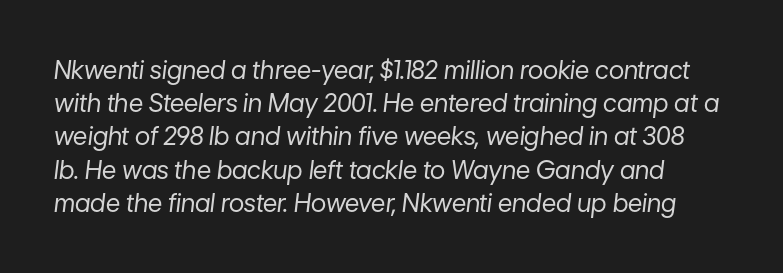
{"italic": "yes", "lean": "right", "slant_degrees": 7, "bold": "no", "underline": "no", "line_spacing": "normal", "line_spacing_ratio": 1.33, "letter_spacing": "normal", "letter_spacing_em": 0.0, "glyph_px": 25}
